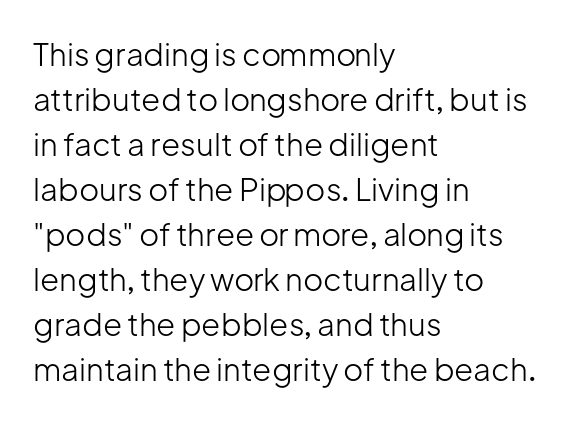
Q: Is the text bold? A: No.
Q: Is the text italic (slanted)? A: No, it is upright.
Q: Is the typeface a serif or a sans-serif typeface? A: Sans-serif.
Q: Is the text underlined? A: No.
Q: How is the paragraph aligned? A: Left-aligned.
Q: Is the spacing between letters normal or unusually wide? A: Normal.
Q: Is the spacing between lines tight, normal or loose? A: Normal.
Q: Width (condensed, normal, or wide)? A: Normal.
Q: Stroke contrast? A: Low.
Q: x-height? A: Medium.
Q: Monospaced? A: No.
